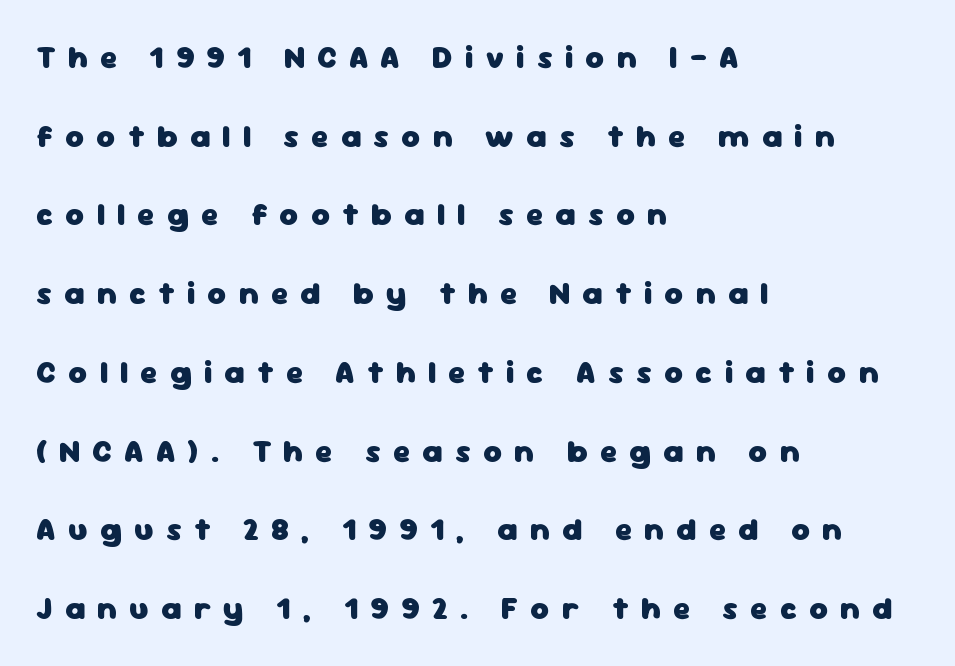
These lines are rendered in a variable-pitch font. This sample uses an upright cut, with every glyph sitting square on the baseline. Unlike a traditional serif, this face leaves its strokes unadorned. Bold? Absolutely — the strokes are thick and heavy.
